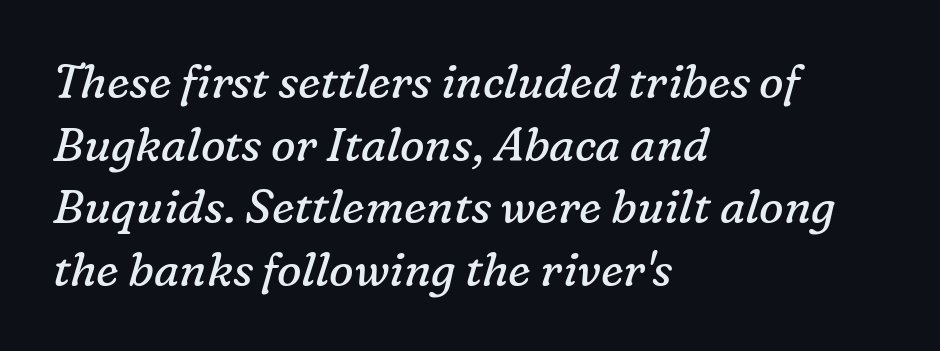
The image shows 46 px regular-weight serif type, italic (leaning right); set left-aligned, normal line spacing (1.36x), normal letter spacing, not underlined; low stroke contrast and a medium x-height.
